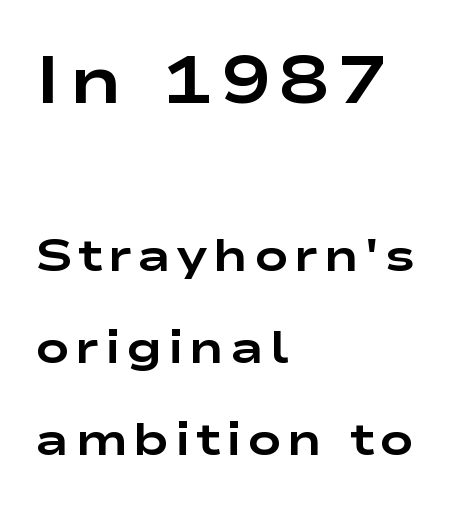
{"serif": "no", "italic": "no", "bold": "yes", "weight": "bold", "width": "wide", "stroke_contrast": "low", "x_height": "medium", "monospaced": "no", "underline": "no", "align": "left", "line_spacing": "loose", "line_spacing_ratio": 2.04, "larger_block": "first", "size_ratio": 1.49, "glyph_px": 67}
